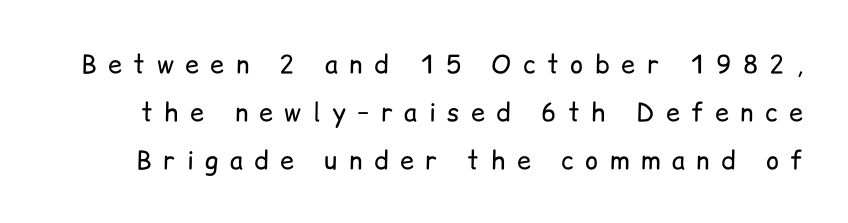
Q: Is the text bold? A: No.
Q: Is the text italic (slanted)? A: No, it is upright.
Q: Is the text underlined? A: No.
Q: Is the spacing between letters normal or unusually wide? A: Unusually wide.
Q: Is the spacing between lines tight, normal or loose? A: Loose.
